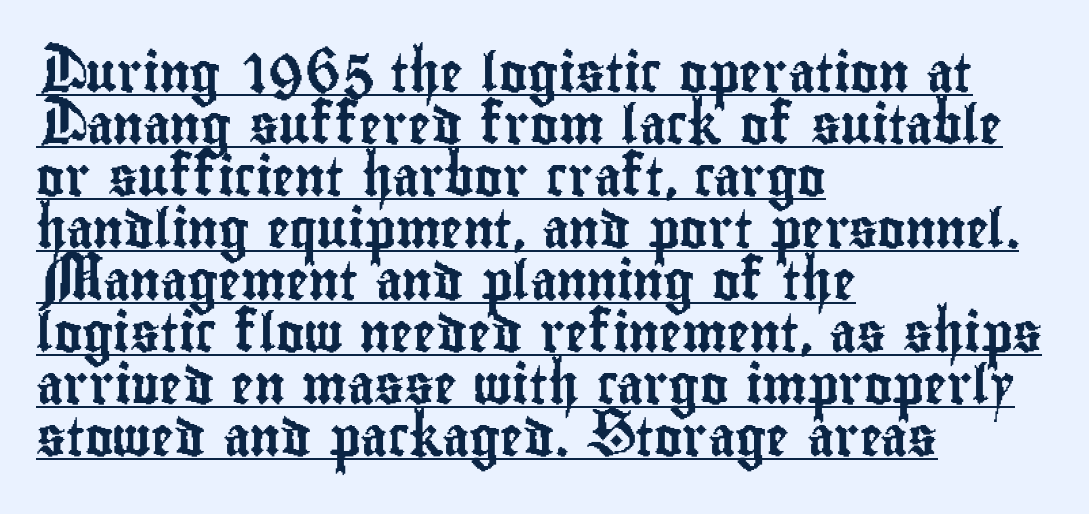
The image shows 38 px condensed sans-serif type, upright; set left-aligned, normal line spacing (1.37x), normal letter spacing, underlined; low stroke contrast and a small x-height.
